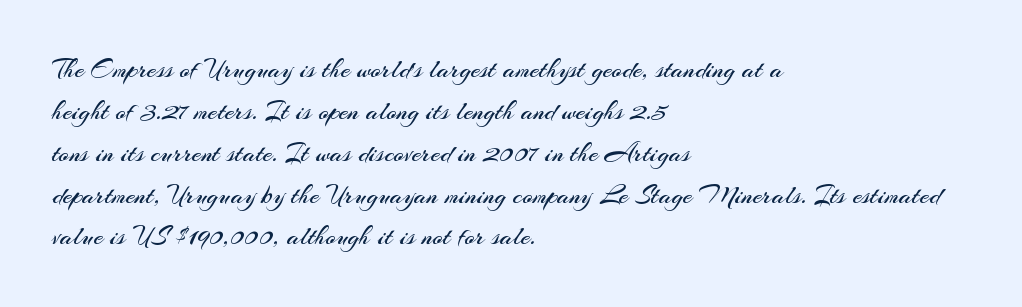
The image shows 27 px text type; set left-aligned, normal line spacing (1.55x), normal letter spacing, not underlined.
